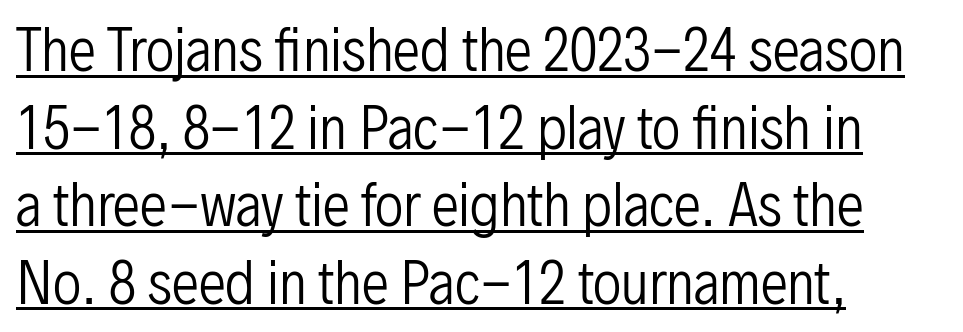
{"serif": "no", "italic": "no", "bold": "no", "weight": "regular", "width": "condensed", "stroke_contrast": "low", "x_height": "medium", "monospaced": "no", "underline": "yes", "align": "left", "line_spacing": "normal", "line_spacing_ratio": 1.41, "letter_spacing": "normal", "letter_spacing_em": 0.0, "glyph_px": 55}
